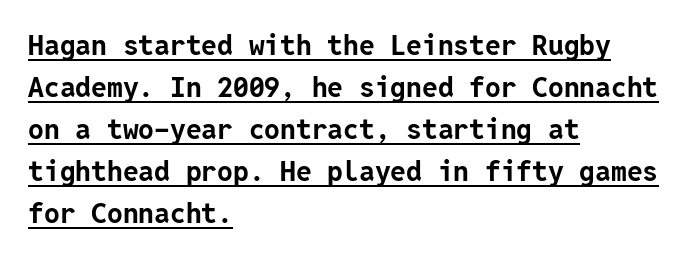
{"serif": "no", "italic": "no", "bold": "yes", "weight": "bold", "width": "normal", "stroke_contrast": "low", "x_height": "medium", "underline": "yes", "align": "left", "line_spacing": "normal", "line_spacing_ratio": 1.5, "letter_spacing": "normal", "letter_spacing_em": 0.0, "glyph_px": 28}
